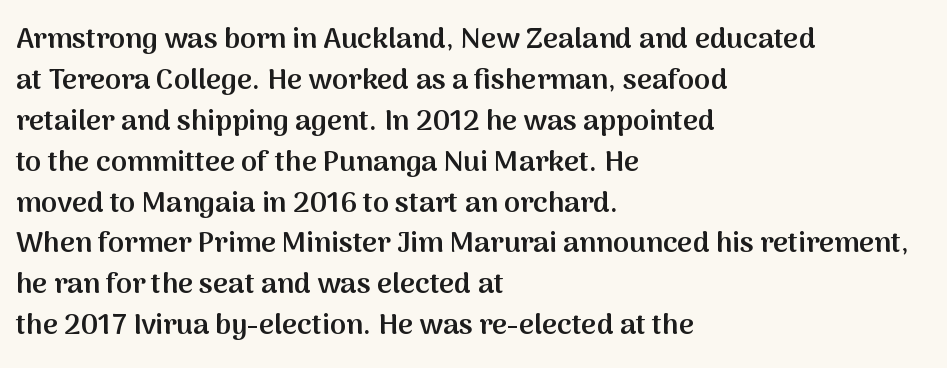
The image shows 29 px semibold sans-serif type, upright; set left-aligned, normal line spacing (1.41x), normal letter spacing, not underlined; medium stroke contrast and a medium x-height.
